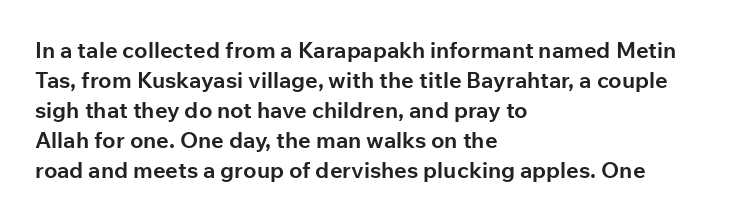
{"italic": "no", "bold": "yes", "underline": "no", "align": "left", "line_spacing": "normal", "line_spacing_ratio": 1.36, "letter_spacing": "normal", "letter_spacing_em": 0.0, "glyph_px": 22}
